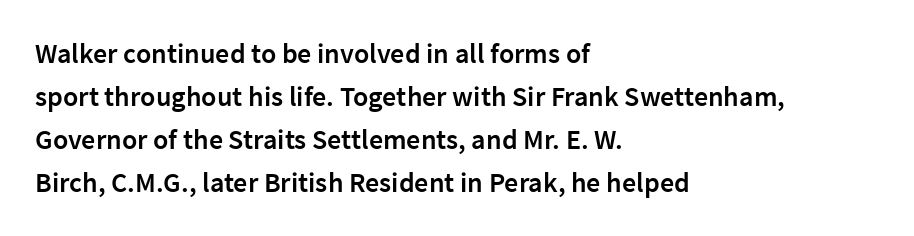
Q: Is the text bold? A: Semi-bold.
Q: Is the text italic (slanted)? A: No, it is upright.
Q: Is the typeface a serif or a sans-serif typeface? A: Sans-serif.
Q: Is the text underlined? A: No.
Q: How is the paragraph aligned? A: Left-aligned.
Q: Is the spacing between letters normal or unusually wide? A: Normal.
Q: Is the spacing between lines tight, normal or loose? A: Normal.
Q: Width (condensed, normal, or wide)? A: Normal.
Q: Stroke contrast? A: Low.
Q: x-height? A: Medium.
Q: Monospaced? A: No.
